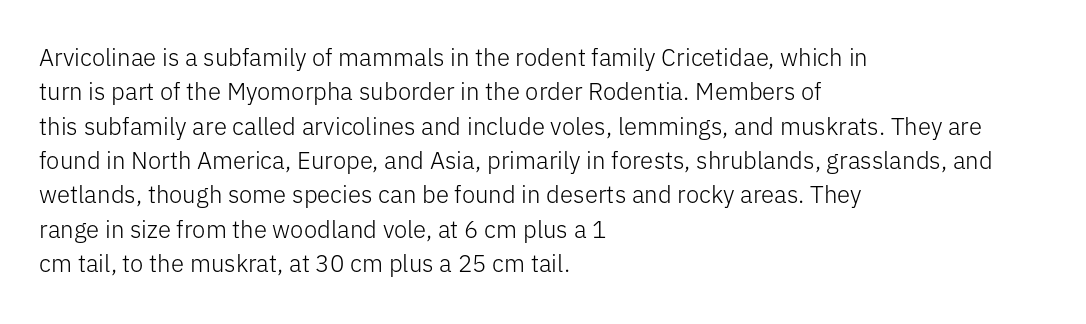
Q: Is the text bold? A: No.
Q: Is the text italic (slanted)? A: No, it is upright.
Q: Is the text underlined? A: No.
Q: How is the paragraph aligned? A: Left-aligned.
Q: Is the spacing between letters normal or unusually wide? A: Normal.
Q: Is the spacing between lines tight, normal or loose? A: Normal.
